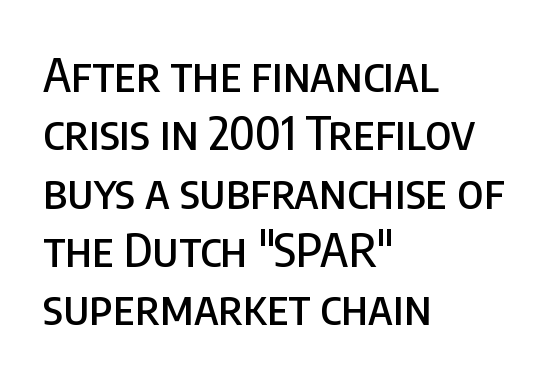
The image shows 47 px condensed sans-serif type, upright; set left-aligned, line spacing 1.24x, normal letter spacing, not underlined; low stroke contrast and a large x-height.
